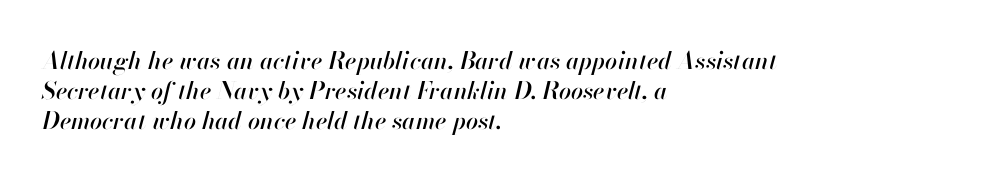
Q: Is the text italic (slanted)? A: Yes, it leans right by about 13 degrees.
Q: Is the text underlined? A: No.
Q: How is the paragraph aligned? A: Left-aligned.
Q: Is the spacing between letters normal or unusually wide? A: Normal.
Q: Is the spacing between lines tight, normal or loose? A: Normal.
